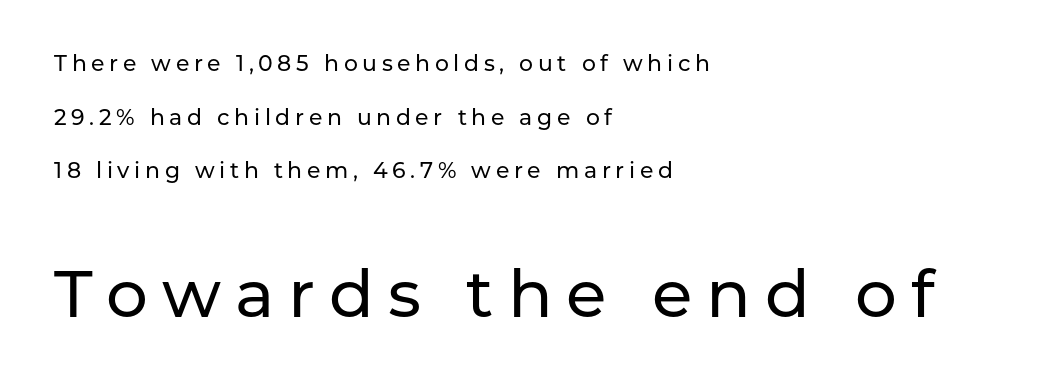
The font family rendered here belongs to the sans-serif group. This rendering widens character spacing well past its baseline value. What's the leading like? Stretched, with rows far apart. A typesetter would call this proportional, since set widths differ per character. Caption: upper text group reduced, lower text group enlarged.
